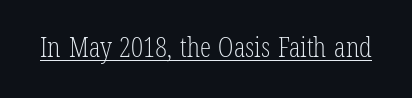
Q: Is the text bold? A: No.
Q: Is the text italic (slanted)? A: No, it is upright.
Q: Is the typeface a serif or a sans-serif typeface? A: Serif.
Q: Is the text underlined? A: Yes.
Q: Is the spacing between letters normal or unusually wide? A: Normal.
Q: Width (condensed, normal, or wide)? A: Condensed.
Q: Stroke contrast? A: Low.
Q: x-height? A: Medium.
Q: Monospaced? A: No.
